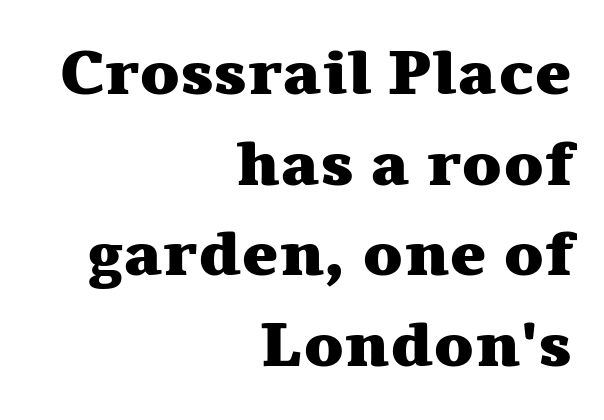
Bare-footed words on every line. Proportional: the letters do not fall into vertical columns. Leading matches the norm, producing a regular column. These lines carry a lot of weight — the face is fully bold. Little horizontal feet cap the strokes, marking this as serif type.
